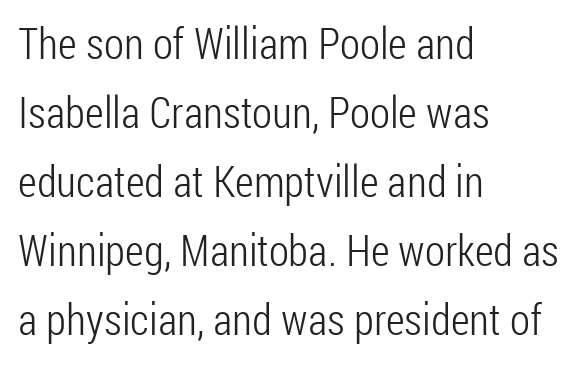
{"serif": "no", "italic": "no", "bold": "no", "weight": "light", "width": "condensed", "stroke_contrast": "low", "x_height": "medium", "monospaced": "no", "underline": "no", "align": "left", "line_spacing": "normal", "line_spacing_ratio": 1.57, "letter_spacing": "normal", "letter_spacing_em": 0.0, "glyph_px": 44}
